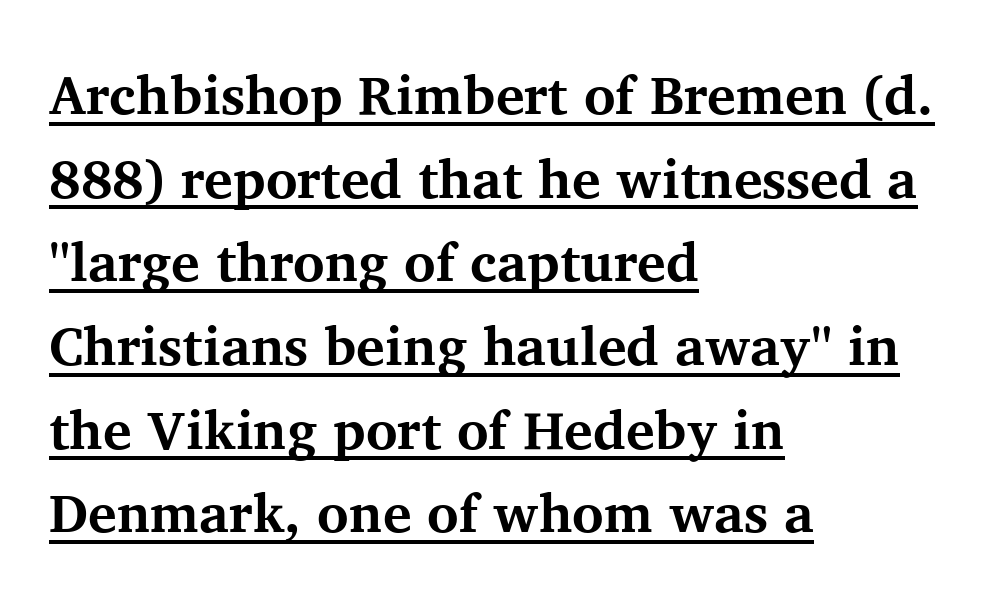
The image shows 54 px bold serif type, upright; set left-aligned, normal line spacing (1.55x), normal letter spacing, underlined; medium stroke contrast and a medium x-height.
